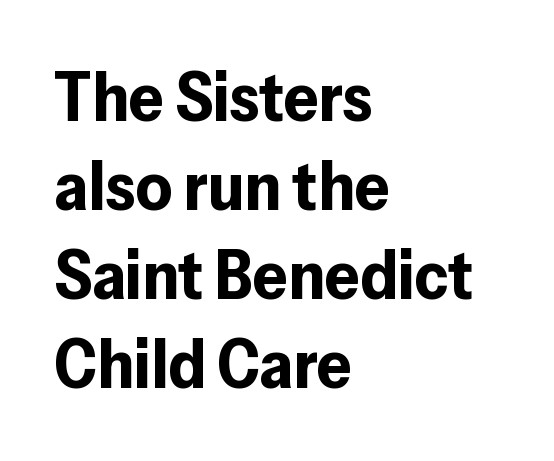
{"serif": "no", "italic": "no", "bold": "yes", "weight": "bold", "width": "normal", "stroke_contrast": "low", "x_height": "medium", "monospaced": "no", "underline": "no", "align": "left", "line_spacing": "normal", "line_spacing_ratio": 1.29, "letter_spacing": "normal", "letter_spacing_em": 0.0, "glyph_px": 69}
